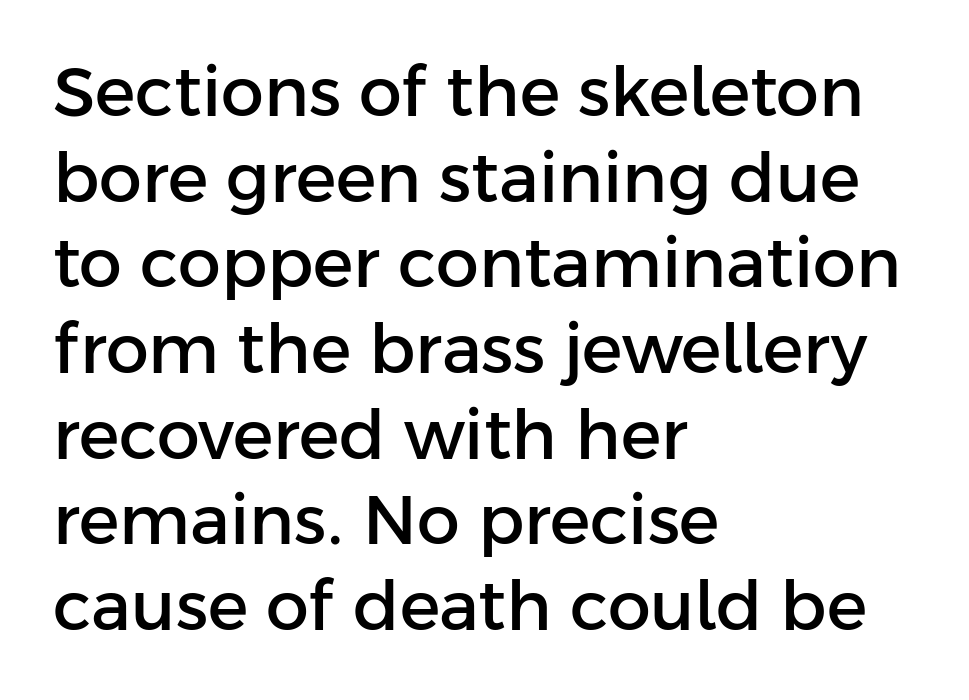
{"serif": "no", "italic": "no", "width": "normal", "stroke_contrast": "low", "x_height": "medium", "monospaced": "no", "underline": "no", "align": "left", "line_spacing": "normal", "line_spacing_ratio": 1.26, "letter_spacing": "normal", "letter_spacing_em": 0.0, "glyph_px": 68}
